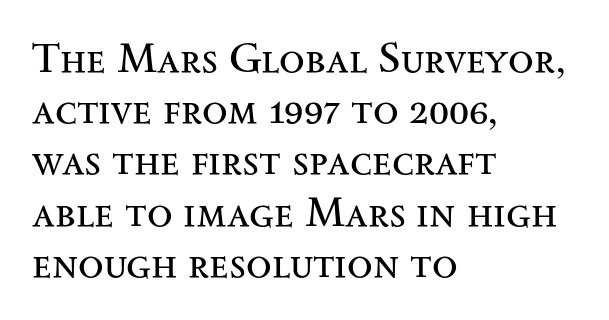
Q: Is the text bold? A: No.
Q: Is the text italic (slanted)? A: No, it is upright.
Q: Is the typeface a serif or a sans-serif typeface? A: Serif.
Q: Is the text underlined? A: No.
Q: How is the paragraph aligned? A: Left-aligned.
Q: Is the spacing between letters normal or unusually wide? A: Normal.
Q: Width (condensed, normal, or wide)? A: Wide.
Q: Stroke contrast? A: Medium.
Q: x-height? A: Small.
Q: Monospaced? A: No.
